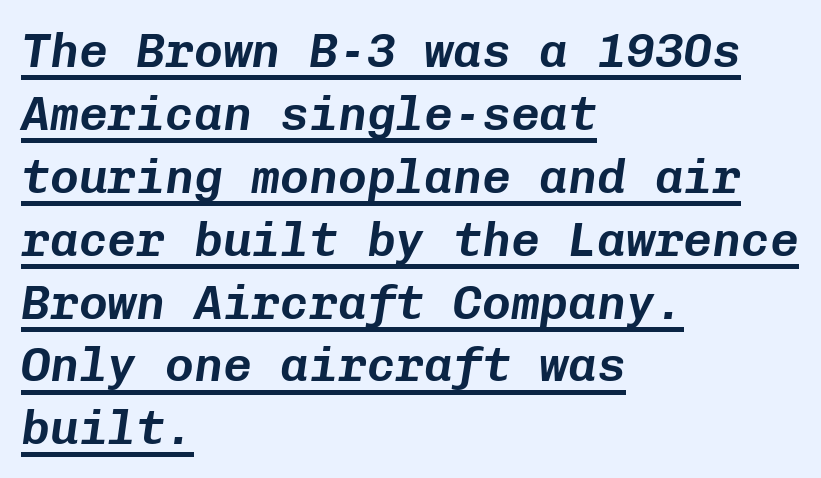
Monospaced: the letters line up in strict vertical columns. Is the type slanted? Yes — the strokes lean at a clear angle. Has an underline been added? It has. Normally led — the rows are evenly, conventionally spaced.
